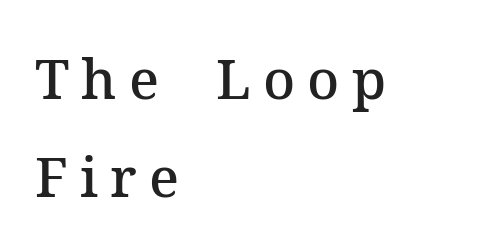
A fair bit of extra ink — the face is semibold, not bold. Caption: multi-line text, flush left, ragged right. Each word looks stretched out because of the extra space between its letters. The specimen reads as upright at a glance. Decoration check: the copy has no underline. Here the designer chose a conventional face with non-uniform glyph widths.
